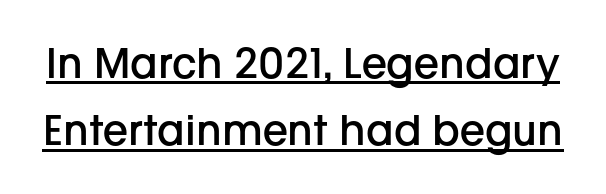
This is the in-between weight designers call semibold or demi. The leading is moderate, giving the passage an even texture. Default kerning and tracking; the words read as compact shapes. The lettering holds an erect, upright posture throughout.
